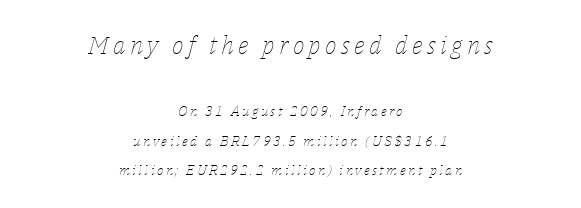
The image shows 25 px text type, italic (leaning right); set centered, loose line spacing (2.12x), not underlined; the first (top) block is 1.79x larger.
